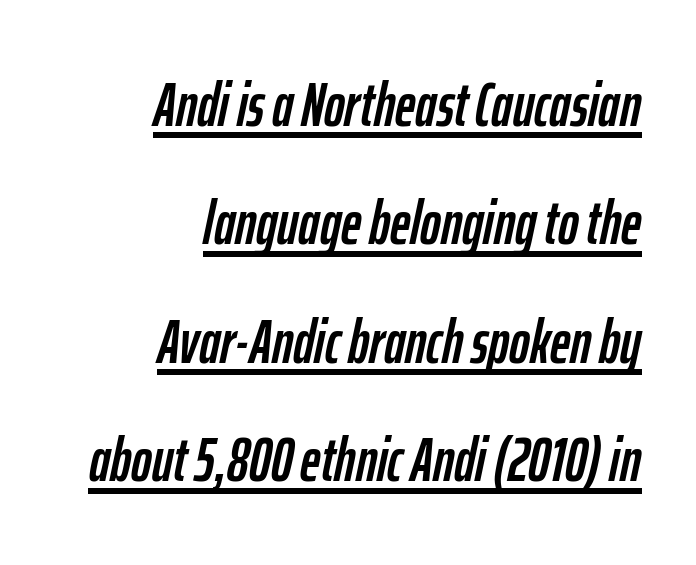
The image shows 62 px condensed type, italic (leaning right); set right-aligned, loose line spacing (1.91x), normal letter spacing, underlined; low stroke contrast and a medium x-height.
